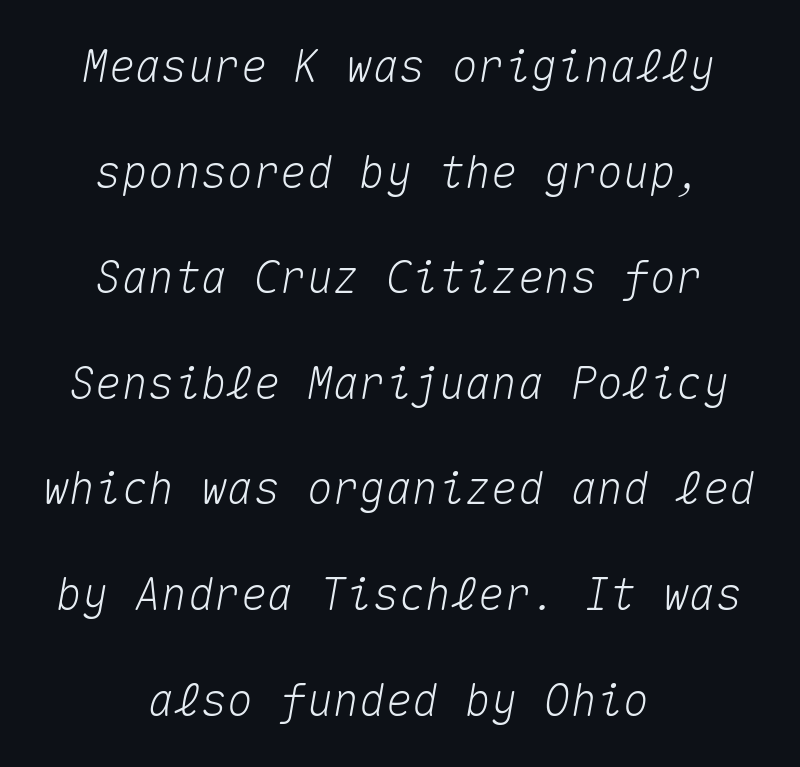
The image shows 44 px text type, italic (leaning right), monospaced; set centered, loose line spacing (2.4x), normal letter spacing, not underlined; medium stroke contrast and a medium x-height.
